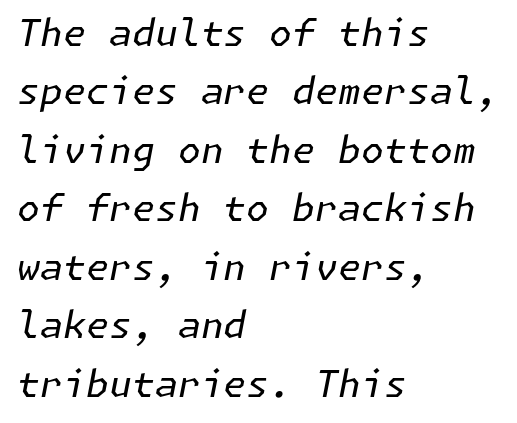
The image shows 37 px regular-weight type, italic (leaning right); set left-aligned, normal line spacing (1.58x), normal letter spacing, not underlined; low stroke contrast and a medium x-height.
